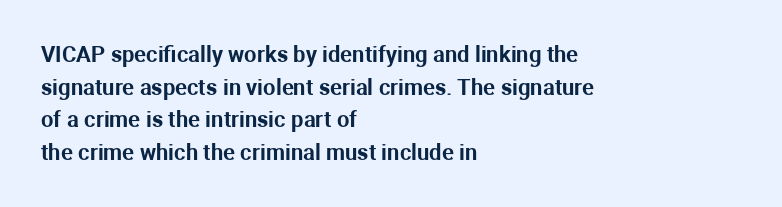
The image shows 22 px text type, upright; set left-aligned, normal line spacing (1.48x), normal letter spacing, not underlined.
